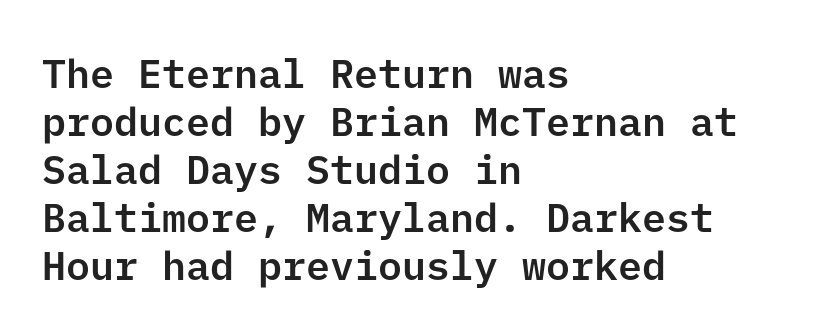
Q: Is the text italic (slanted)? A: No, it is upright.
Q: Is the typeface a serif or a sans-serif typeface? A: Sans-serif.
Q: Is the text underlined? A: No.
Q: How is the paragraph aligned? A: Left-aligned.
Q: Is the spacing between letters normal or unusually wide? A: Normal.
Q: Width (condensed, normal, or wide)? A: Normal.
Q: Stroke contrast? A: Low.
Q: x-height? A: Medium.
